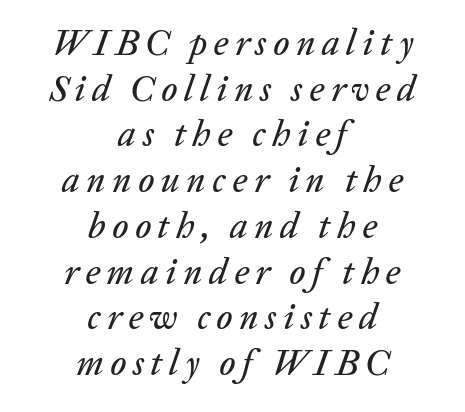
Q: Is the text italic (slanted)? A: Yes, it leans right by about 20 degrees.
Q: Is the text underlined? A: No.
Q: How is the paragraph aligned? A: Centered.
Q: Is the spacing between lines tight, normal or loose? A: Normal.
Q: Width (condensed, normal, or wide)? A: Normal.
Q: Stroke contrast? A: Low.
Q: x-height? A: Medium.
Q: Monospaced? A: No.
